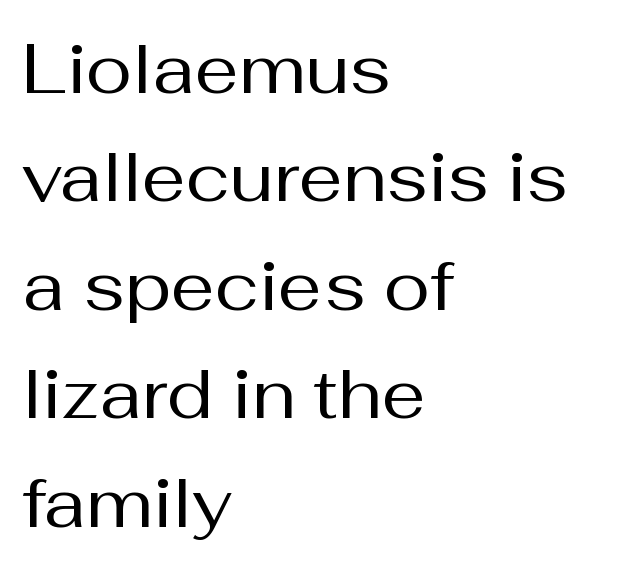
{"serif": "no", "italic": "no", "bold": "no", "weight": "regular", "width": "normal", "stroke_contrast": "medium", "x_height": "medium", "monospaced": "no", "underline": "no", "align": "left", "line_spacing": "normal", "line_spacing_ratio": 1.55, "letter_spacing": "normal", "letter_spacing_em": 0.0, "glyph_px": 70}
